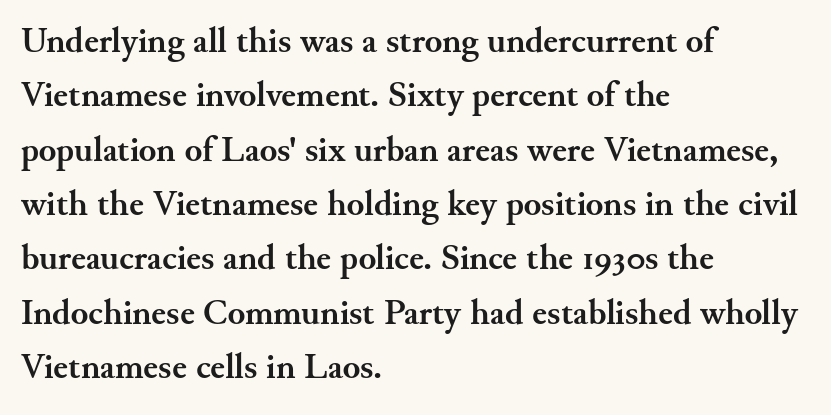
{"serif": "yes", "italic": "no", "bold": "yes", "weight": "semibold", "width": "normal", "stroke_contrast": "medium", "x_height": "small", "monospaced": "no", "underline": "no", "align": "left", "line_spacing": "normal", "line_spacing_ratio": 1.51, "letter_spacing": "normal", "letter_spacing_em": 0.0, "glyph_px": 36}
